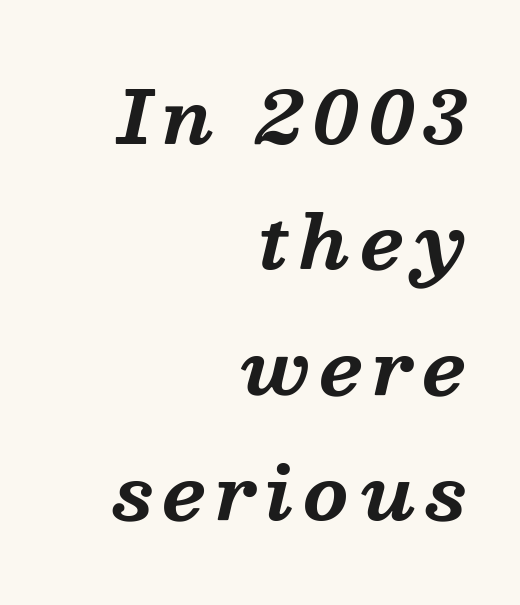
Q: Is the text bold? A: Yes.
Q: Is the text italic (slanted)? A: Yes, it leans right by about 13 degrees.
Q: Is the typeface a serif or a sans-serif typeface? A: Serif.
Q: Is the text underlined? A: No.
Q: How is the paragraph aligned? A: Right-aligned.
Q: Width (condensed, normal, or wide)? A: Normal.
Q: Stroke contrast? A: Medium.
Q: x-height? A: Medium.
Q: Monospaced? A: No.
